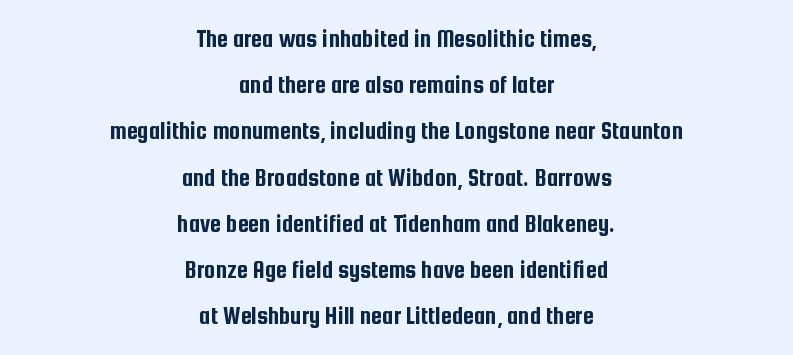
Notice how the stems are strictly vertical — no italics here. Which margin do the lines hug? Neither — every line sits in the middle. What stands out about the letter spacing? Nothing — it is the standard amount. Unmarked baselines from the first word to the last.
